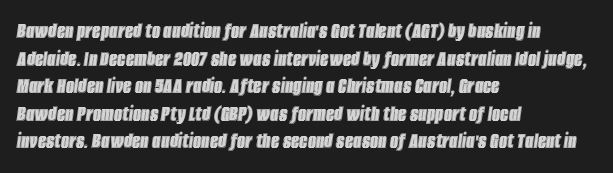
{"italic": "yes", "lean": "right", "slant_degrees": 8, "underline": "no", "align": "left", "line_spacing_ratio": 1.2, "letter_spacing": "normal", "letter_spacing_em": 0.0, "glyph_px": 23}
